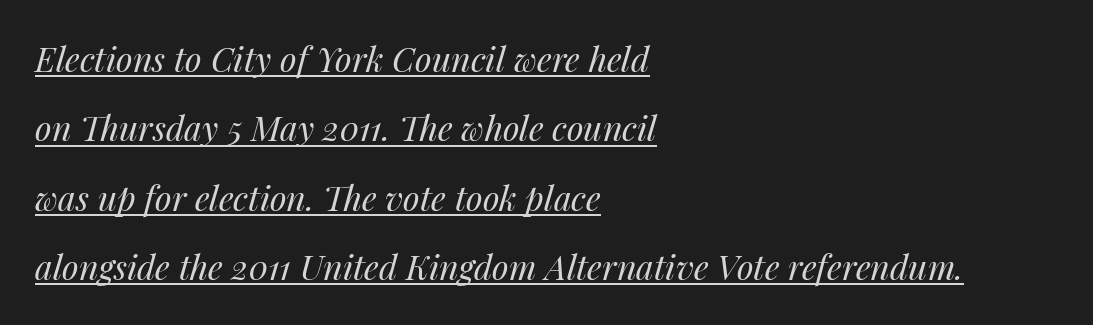
Q: Is the text bold? A: No.
Q: Is the text italic (slanted)? A: Yes, it leans right by about 14 degrees.
Q: Is the text underlined? A: Yes.
Q: How is the paragraph aligned? A: Left-aligned.
Q: Is the spacing between letters normal or unusually wide? A: Normal.
Q: Is the spacing between lines tight, normal or loose? A: Loose.
Q: Width (condensed, normal, or wide)? A: Normal.
Q: Stroke contrast? A: Medium.
Q: x-height? A: Medium.
Q: Monospaced? A: No.
